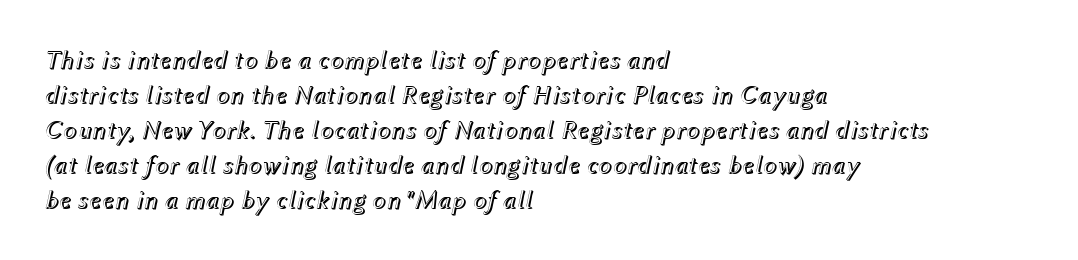
Compared with typical body copy, the letter spacing here is the same. The setting favours the left margin, as ordinary paragraphs usually do. Anything drawn beneath the words? Only blank space. Does the lettering tilt? It does — this is italic.
